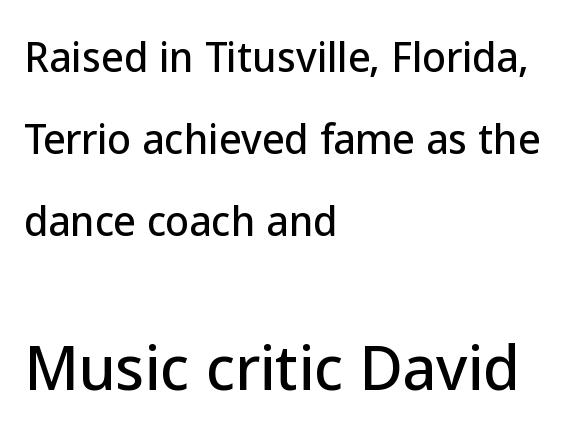
The image shows 59 px sans-serif type, upright; set left-aligned, loose line spacing (2.1x), normal letter spacing, not underlined; the second (bottom) block is 1.51x larger; low stroke contrast and a medium x-height.
